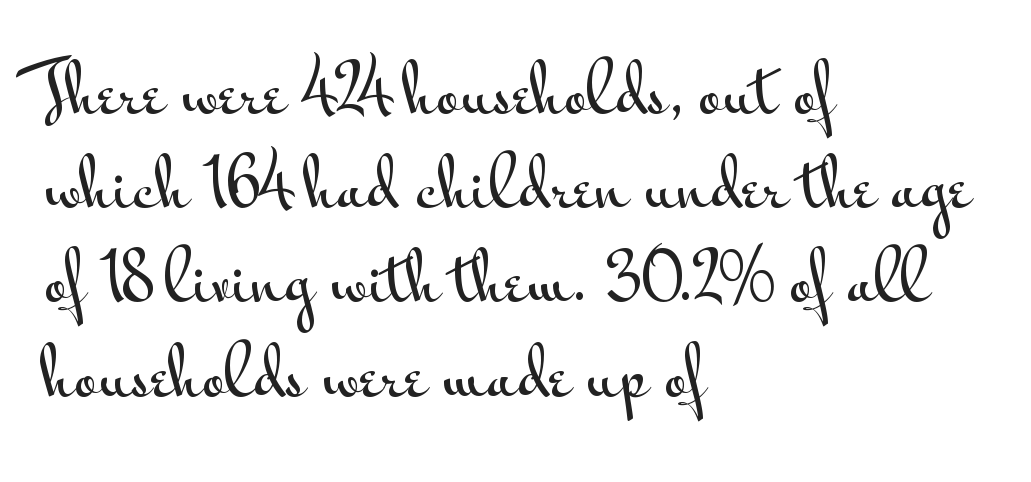
Q: Is the text italic (slanted)? A: Yes.
Q: Is the typeface a serif or a sans-serif typeface? A: Sans-serif.
Q: Is the text underlined? A: No.
Q: How is the paragraph aligned? A: Left-aligned.
Q: Is the spacing between letters normal or unusually wide? A: Normal.
Q: Is the spacing between lines tight, normal or loose? A: Normal.
Q: Width (condensed, normal, or wide)? A: Wide.
Q: Stroke contrast? A: Medium.
Q: x-height? A: Small.
Q: Monospaced? A: No.
